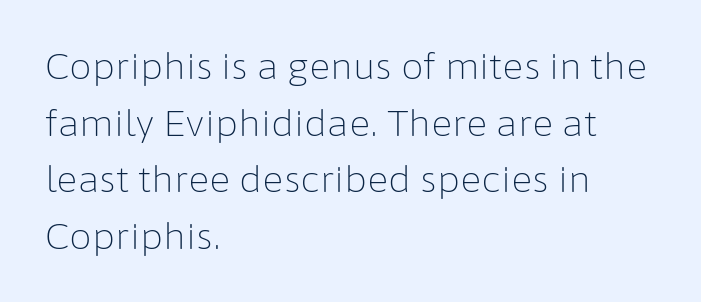
{"serif": "no", "italic": "no", "bold": "no", "weight": "light", "width": "normal", "stroke_contrast": "low", "x_height": "medium", "monospaced": "no", "underline": "no", "align": "left", "line_spacing": "normal", "line_spacing_ratio": 1.57, "letter_spacing": "normal", "letter_spacing_em": 0.0, "glyph_px": 36}
